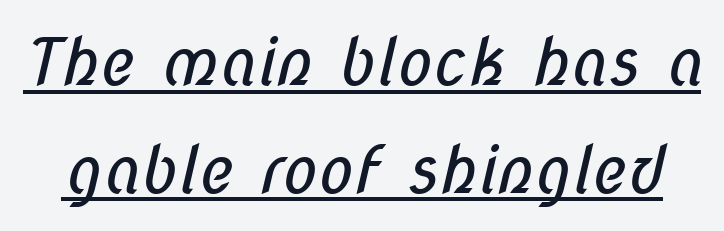
{"serif": "no", "bold": "no", "weight": "regular", "width": "condensed", "stroke_contrast": "low", "x_height": "medium", "monospaced": "no", "underline": "yes", "line_spacing": "normal", "line_spacing_ratio": 1.63, "letter_spacing": "normal", "letter_spacing_em": 0.0, "glyph_px": 66}
